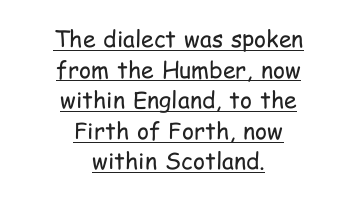
{"italic": "no", "bold": "no", "underline": "yes", "align": "center", "line_spacing": "normal", "line_spacing_ratio": 1.33, "letter_spacing": "normal", "letter_spacing_em": 0.0, "glyph_px": 23}
